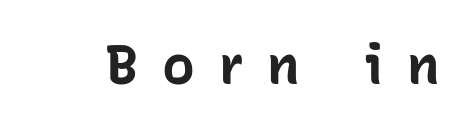
Q: Is the text bold? A: Yes.
Q: Is the text italic (slanted)? A: No, it is upright.
Q: Is the typeface a serif or a sans-serif typeface? A: Sans-serif.
Q: Is the text underlined? A: No.
Q: Is the spacing between letters normal or unusually wide? A: Unusually wide.
Q: Width (condensed, normal, or wide)? A: Normal.
Q: Stroke contrast? A: Low.
Q: x-height? A: Medium.
Q: Monospaced? A: No.
